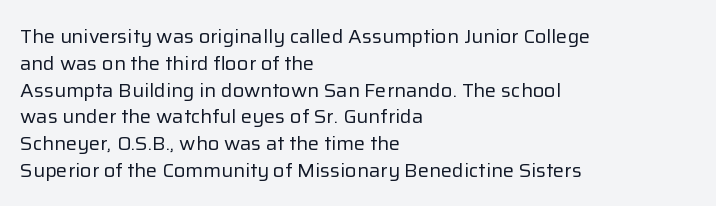
The image shows 20 px text type, upright; set left-aligned, normal line spacing (1.34x), normal letter spacing, not underlined.
